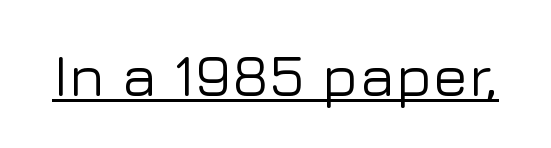
The image shows 59 px sans-serif type, upright; set normal letter spacing, underlined; low stroke contrast and a medium x-height.
